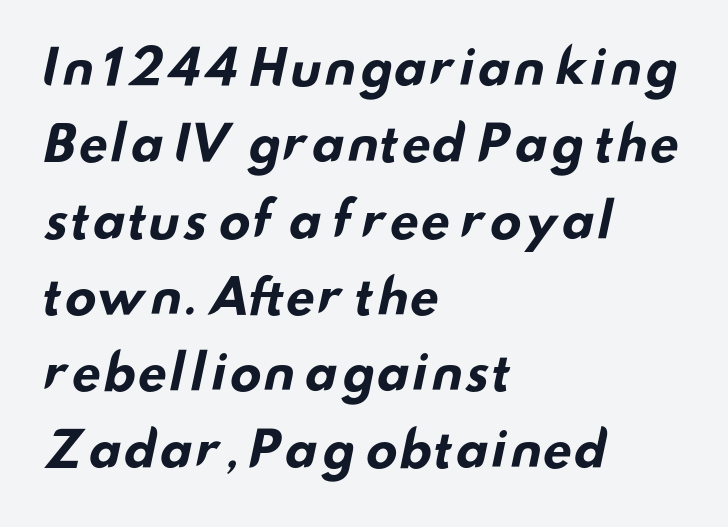
The specimen omits any rule beneath the text block's lines. A typesetter would label this face a sans. Think of a printed novel: that variable character pitch is what you see here. A typesetter would call this leading conventional body-copy spacing.
